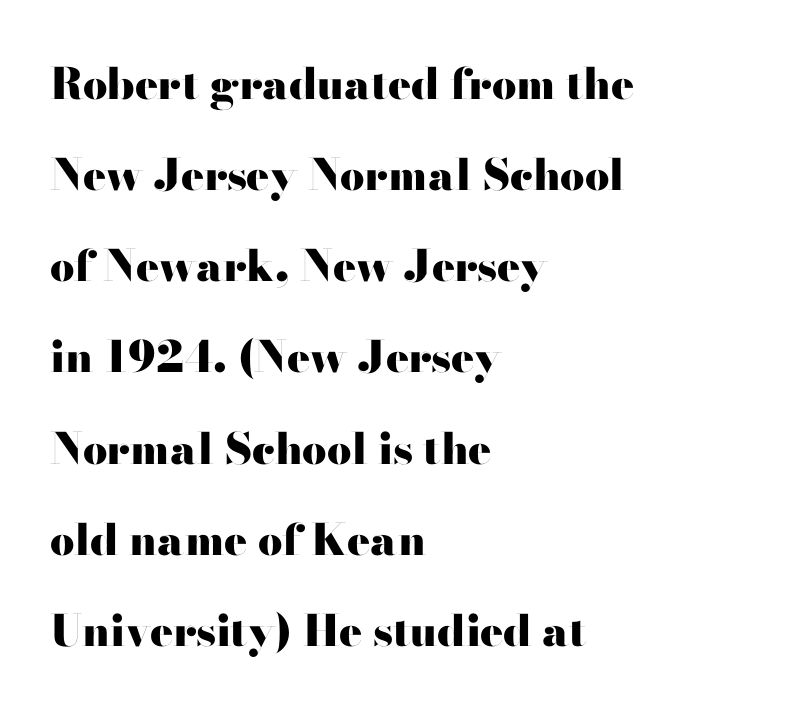
Letters rest on an invisible, unmarked baseline. On the weight axis this lands at bold, roughly 700. Look at the tracking — it's just the regular setting, nothing added. Interline gaps are noticeably wide in this sample.
